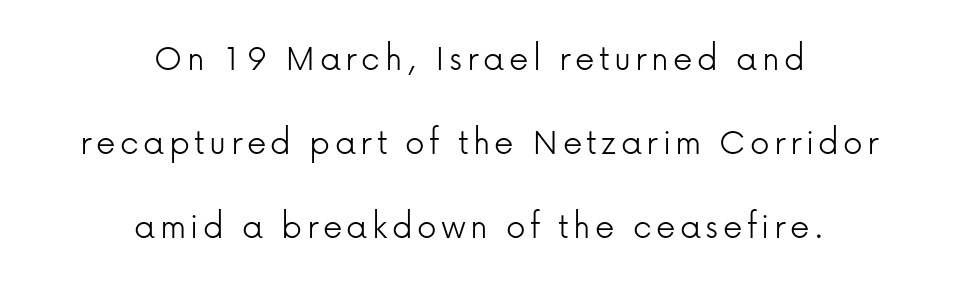
This is roman type, the default non-slanted kind. The paragraph shown floats in the horizontal middle. The font family rendered here belongs to the sans-serif group. The cut favours lightness, reaching ordinary text weight at its darkest. A great deal of white space separates one row of letters from the next. These lines are rendered in a variable-pitch font.
